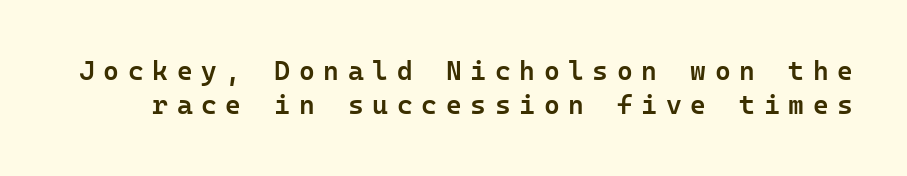
This rendering widens character spacing well past its baseline value. Just letters on the line, the space beneath them empty. On the weight axis this lands at semibold, roughly 600. Upright lettering throughout. The vertical gap from one line to the next is medium.
